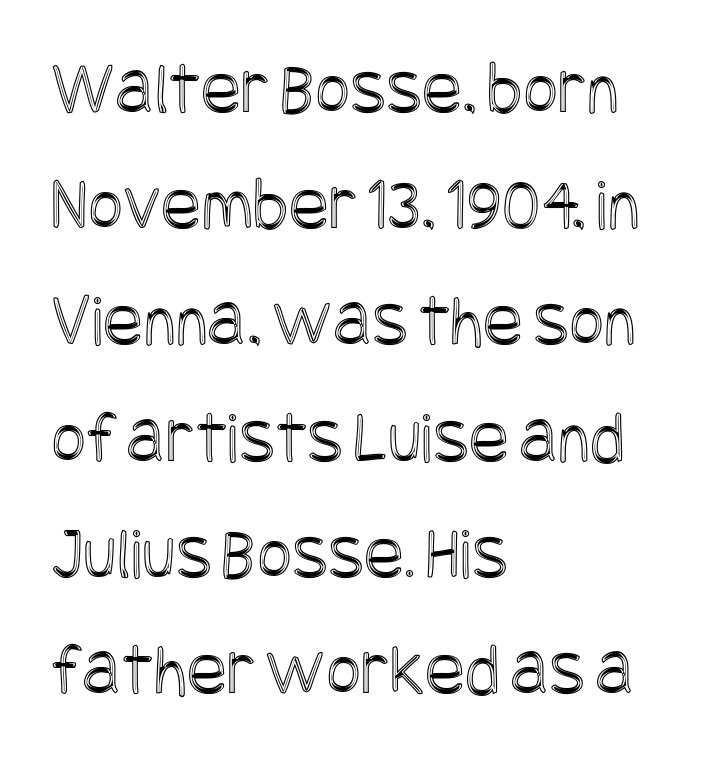
Does the copy run flush right? No — it runs flush left. Look at the tracking — it's just the regular setting, nothing added. Does the leading feel generous? No, just average. Every character sits straight up, as roman type does.
